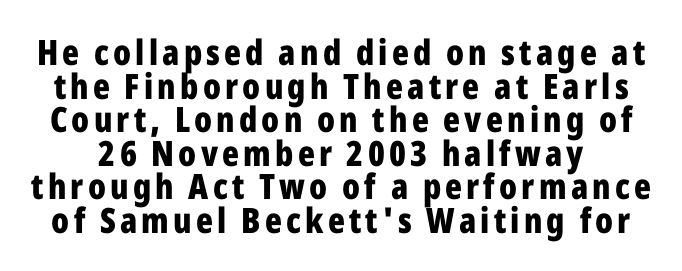
Line spacing here is tight. Rule under the text: the space is simply empty. You could not count columns in this text — the font is proportionally spaced. This is roman type, the default non-slanted kind. Regarding serifs, this sample does without them.
